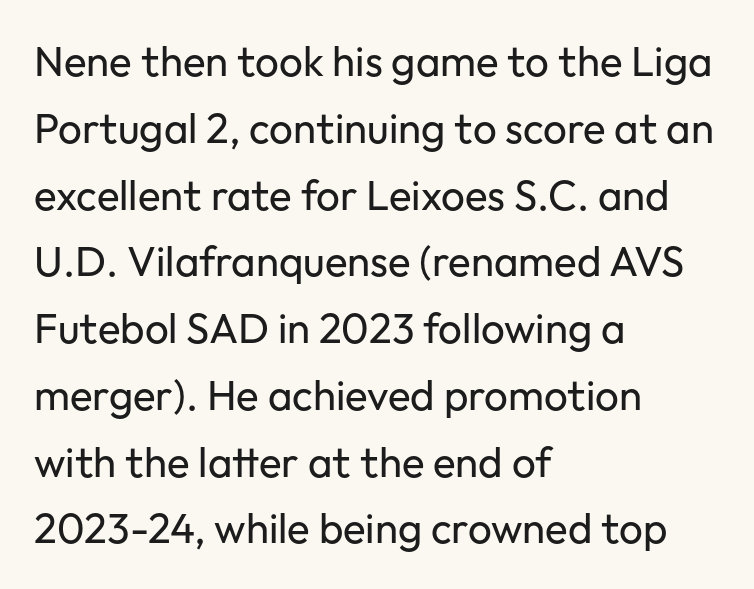
Are there feet on the stems? There aren't — it's a sans. The rendering anchors every line to the left-hand side. Default kerning and tracking; the words read as compact shapes. The baseline area is clear. The face used here is proportionally spaced, like ordinary book or web type.
